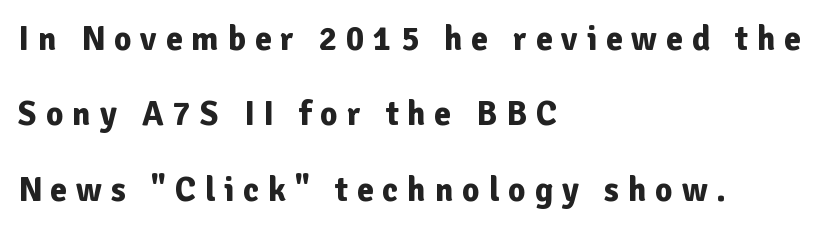
Q: Is the text bold? A: Yes.
Q: Is the text italic (slanted)? A: No, it is upright.
Q: Is the typeface a serif or a sans-serif typeface? A: Sans-serif.
Q: Is the text underlined? A: No.
Q: How is the paragraph aligned? A: Left-aligned.
Q: Is the spacing between letters normal or unusually wide? A: Unusually wide.
Q: Is the spacing between lines tight, normal or loose? A: Loose.
Q: Width (condensed, normal, or wide)? A: Normal.
Q: Stroke contrast? A: Low.
Q: x-height? A: Medium.
Q: Monospaced? A: No.
